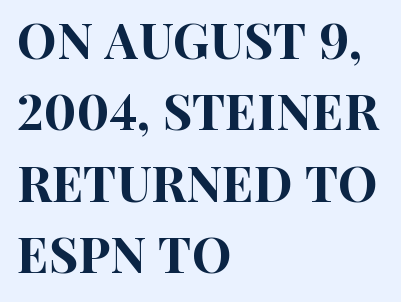
The image shows 50 px condensed sans-serif type, upright; set left-aligned, normal line spacing (1.43x), normal letter spacing, not underlined; high stroke contrast and a large x-height.
